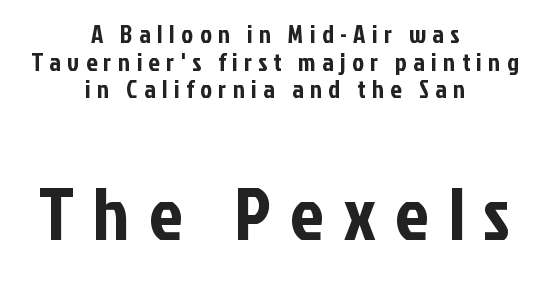
{"serif": "no", "italic": "no", "width": "condensed", "stroke_contrast": "low", "x_height": "medium", "monospaced": "no", "underline": "no", "align": "center", "line_spacing": "tight", "line_spacing_ratio": 1.11, "letter_spacing": "wide", "letter_spacing_em": 0.26, "larger_block": "second", "size_ratio": 3.0, "glyph_px": 75}
